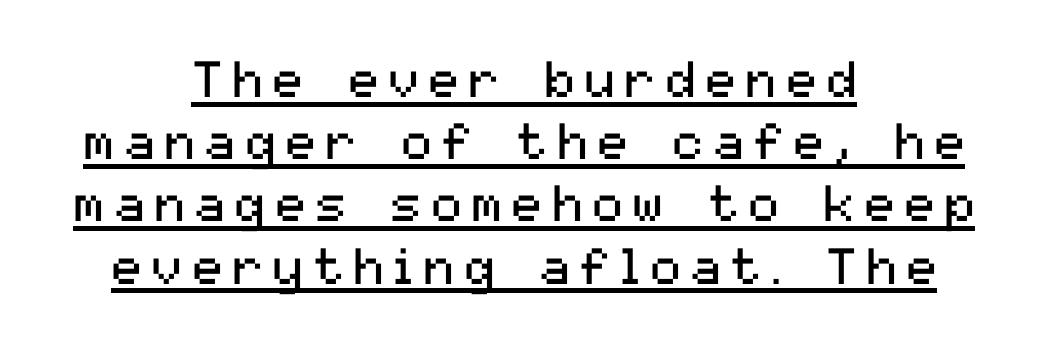
The image shows 51 px regular-weight sans-serif type, upright; set centered, line spacing 1.22x, underlined; medium stroke contrast and a medium x-height.
